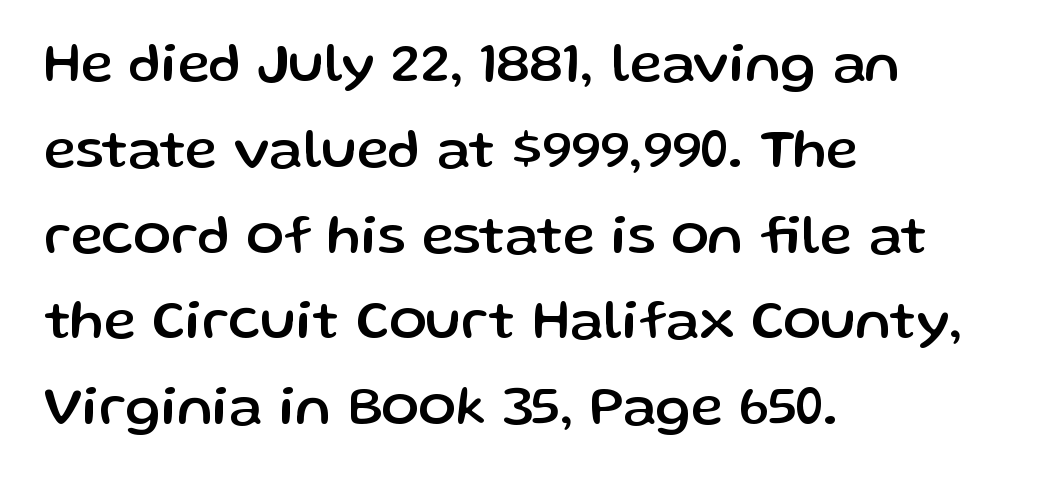
{"serif": "no", "italic": "no", "width": "normal", "stroke_contrast": "low", "x_height": "medium", "monospaced": "no", "underline": "no", "align": "left", "line_spacing": "normal", "line_spacing_ratio": 1.56, "letter_spacing": "normal", "letter_spacing_em": 0.0, "glyph_px": 55}
